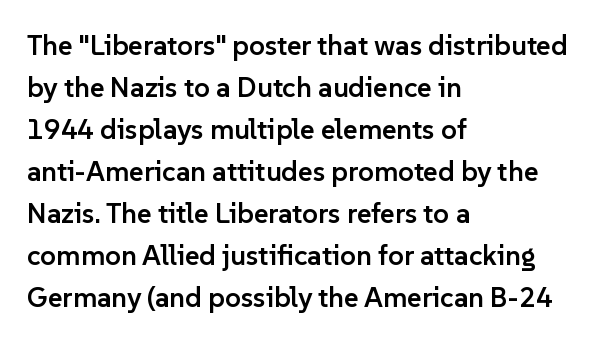
Q: Is the text bold? A: Semi-bold.
Q: Is the text italic (slanted)? A: No, it is upright.
Q: Is the typeface a serif or a sans-serif typeface? A: Sans-serif.
Q: Is the text underlined? A: No.
Q: How is the paragraph aligned? A: Left-aligned.
Q: Is the spacing between letters normal or unusually wide? A: Normal.
Q: Is the spacing between lines tight, normal or loose? A: Normal.
Q: Width (condensed, normal, or wide)? A: Normal.
Q: Stroke contrast? A: Low.
Q: x-height? A: Medium.
Q: Monospaced? A: No.
